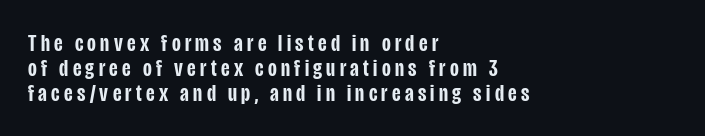
The image shows 24 px text type, upright; set left-aligned, tight line spacing (1.04x), not underlined.
